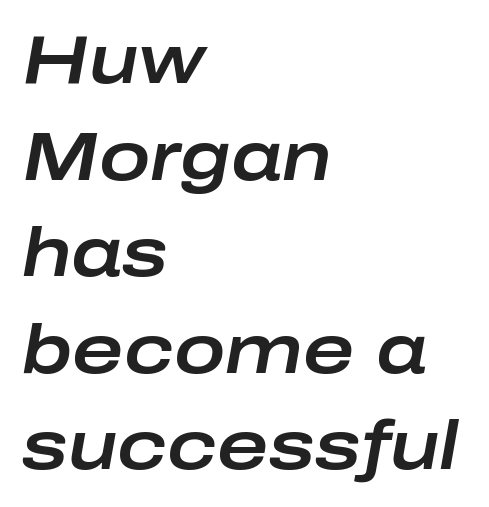
The image shows 69 px wide type, italic (leaning right); set left-aligned, normal line spacing (1.4x), normal letter spacing, not underlined; low stroke contrast and a medium x-height.
